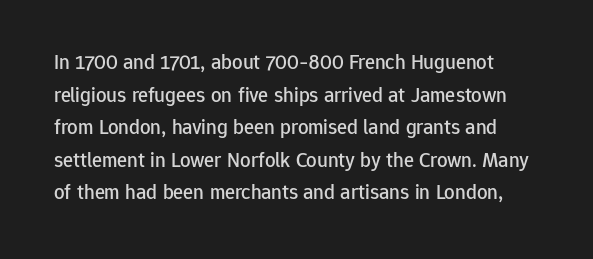
{"italic": "no", "underline": "no", "line_spacing": "normal", "line_spacing_ratio": 1.55, "letter_spacing": "normal", "letter_spacing_em": 0.0, "glyph_px": 21}
